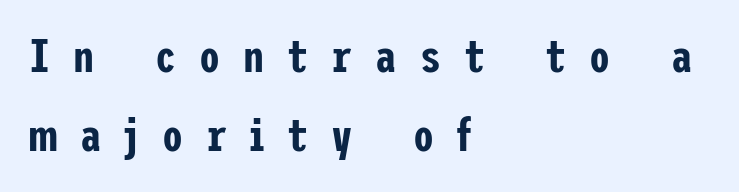
In terms of letterspacing, this is a distinctly airy, spread setting. Interline gaps are of average width in this sample. This is sans-serif lettering, the kind often seen on screens and signage. Quick note: underline off. Reading down the block, your eye returns to a fixed left position each line. Characters remain perfectly vertical along every line.
